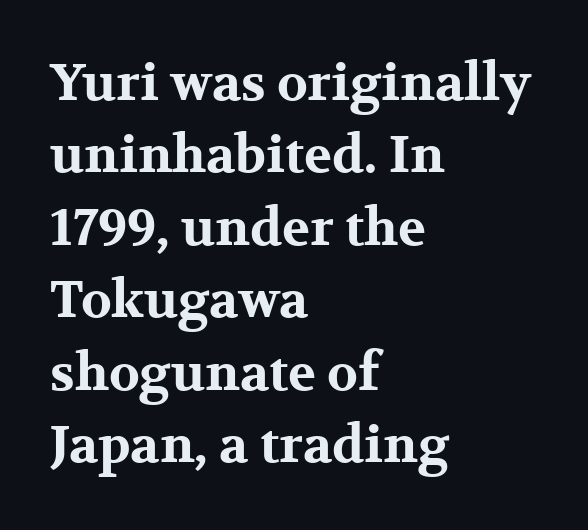
The image shows 51 px bold, wide serif type, upright; set left-aligned, normal line spacing (1.42x), normal letter spacing, not underlined; medium stroke contrast and a medium x-height.
